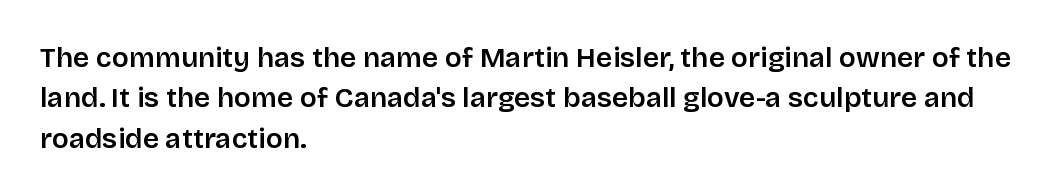
The image shows 28 px semibold sans-serif type, upright; set left-aligned, normal line spacing (1.44x), normal letter spacing, not underlined; low stroke contrast and a large x-height.
